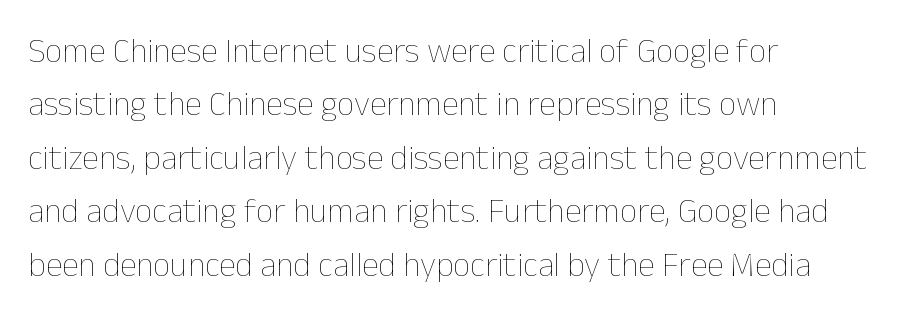
A typesetter would mark this as roman, not italic. Varying glyph widths throughout — classic text-font behaviour. Is there much room between lines? A standard amount, neither cramped nor airy. How are the letters spaced? Ordinarily, with no added tracking. Teacher's note: observe the even left margin — that is flush-left alignment.
